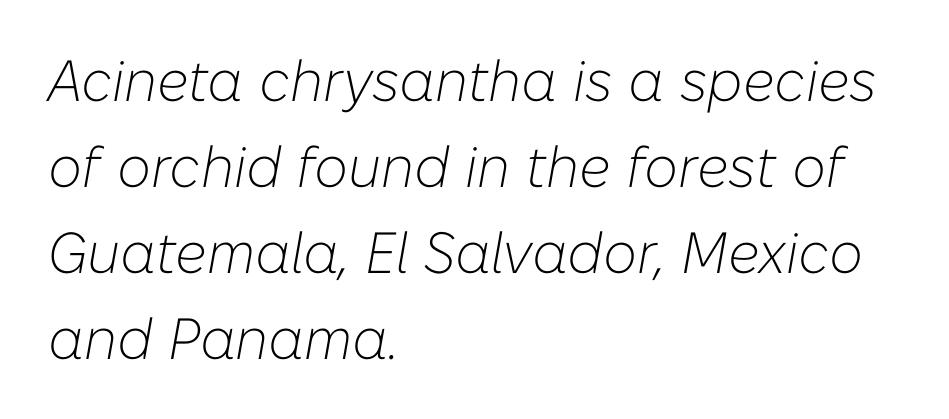
Q: Is the text bold? A: No.
Q: Is the text italic (slanted)? A: Yes, it leans right by about 10 degrees.
Q: Is the text underlined? A: No.
Q: How is the paragraph aligned? A: Left-aligned.
Q: Is the spacing between letters normal or unusually wide? A: Normal.
Q: Is the spacing between lines tight, normal or loose? A: Normal.
Q: Width (condensed, normal, or wide)? A: Normal.
Q: Stroke contrast? A: Low.
Q: x-height? A: Medium.
Q: Monospaced? A: No.
